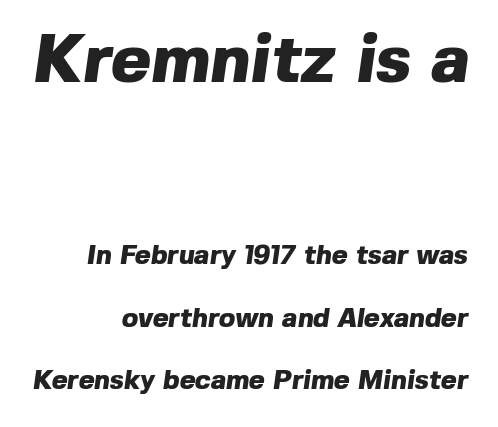
Q: Is the text bold? A: Yes.
Q: Is the typeface a serif or a sans-serif typeface? A: Sans-serif.
Q: Is the text underlined? A: No.
Q: How is the paragraph aligned? A: Right-aligned.
Q: Is the spacing between letters normal or unusually wide? A: Normal.
Q: Is the spacing between lines tight, normal or loose? A: Loose.
Q: Which block of text is set in a larger size, the first (top) or the second (bottom)? A: The first (top) one.
Q: Width (condensed, normal, or wide)? A: Normal.
Q: x-height? A: Medium.
Q: Monospaced? A: No.
